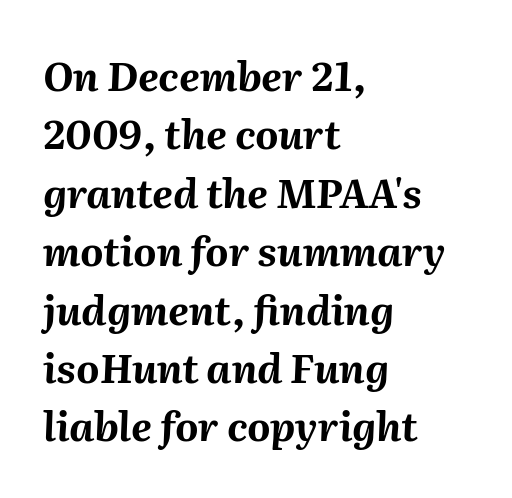
{"italic": "yes", "lean": "right", "slant_degrees": 2, "bold": "yes", "weight": "bold", "width": "normal", "stroke_contrast": "medium", "x_height": "medium", "monospaced": "no", "underline": "no", "align": "left", "line_spacing": "normal", "line_spacing_ratio": 1.46, "letter_spacing": "normal", "letter_spacing_em": 0.0, "glyph_px": 40}
